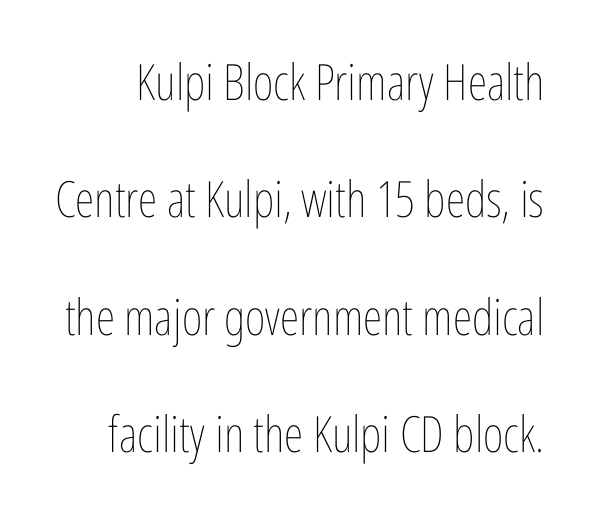
{"italic": "no", "bold": "no", "weight": "thin", "width": "condensed", "stroke_contrast": "low", "x_height": "medium", "monospaced": "no", "underline": "no", "line_spacing": "loose", "line_spacing_ratio": 2.35, "letter_spacing": "normal", "letter_spacing_em": 0.0, "glyph_px": 50}
